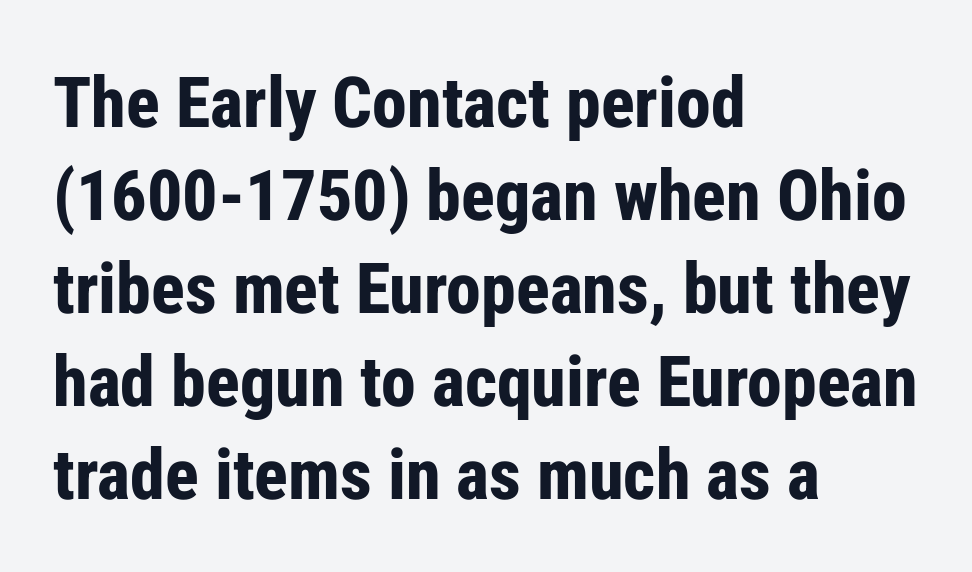
{"serif": "no", "italic": "no", "bold": "yes", "weight": "bold", "width": "condensed", "stroke_contrast": "low", "x_height": "medium", "monospaced": "no", "underline": "no", "align": "left", "line_spacing": "normal", "line_spacing_ratio": 1.33, "letter_spacing": "normal", "letter_spacing_em": 0.0, "glyph_px": 70}
